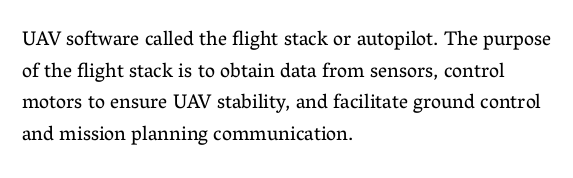
The image shows 20 px text type, upright; set left-aligned, normal line spacing (1.58x), normal letter spacing, not underlined.
